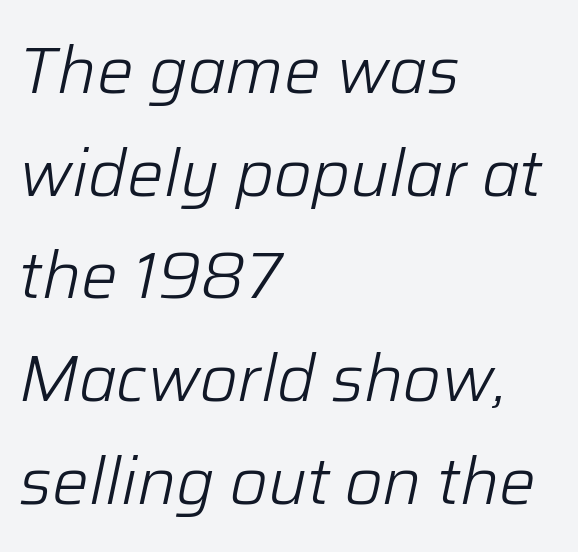
The image shows 65 px light type, italic (leaning right); set left-aligned, normal line spacing (1.58x), normal letter spacing, not underlined; low stroke contrast and a medium x-height.
